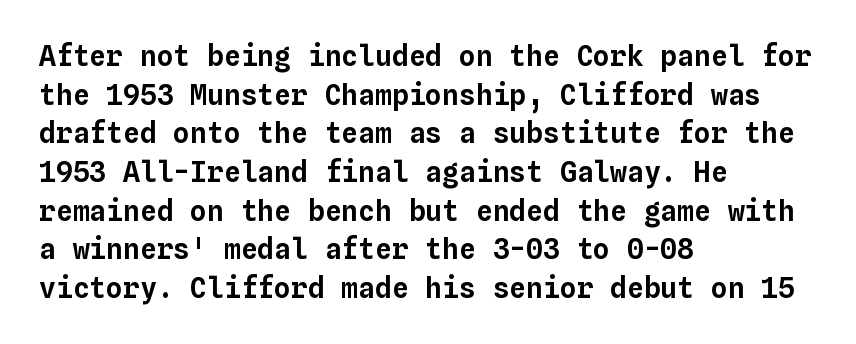
No italicization has been applied; the sample stays upright. In terms of letterspacing, this is plain default setting. Normally led — the rows are evenly, conventionally spaced. In CSS terms this would be text-align: left. These lines are rendered in a fixed-pitch font.
